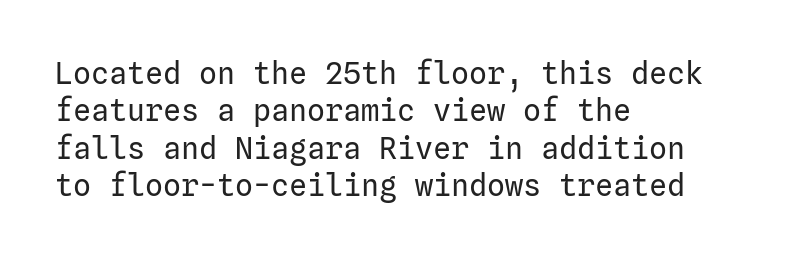
{"serif": "no", "italic": "no", "bold": "no", "weight": "regular", "width": "normal", "stroke_contrast": "low", "x_height": "medium", "underline": "no", "align": "left", "line_spacing": "normal", "line_spacing_ratio": 1.25, "letter_spacing": "normal", "letter_spacing_em": 0.0, "glyph_px": 30}
